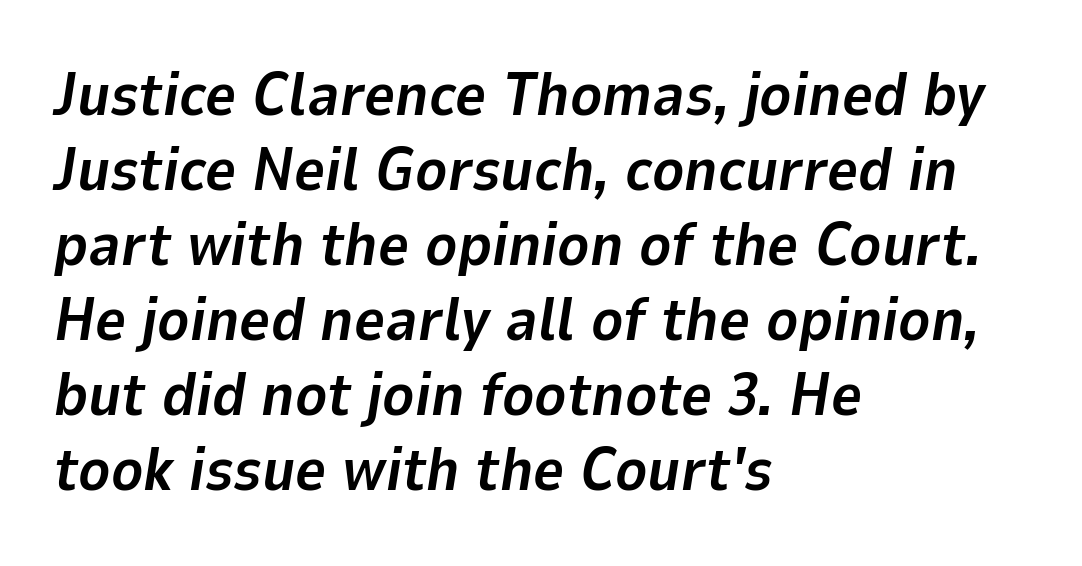
Decoration check: the copy has no underline. Style check: oblique. Pretty heavy lettering here — definitely bold. Vertical spacing — default. Is this a fixed-width face? No — the glyphs have proportional, varying widths. A student would call this left alignment; a typographer would say flush left, rag right.
